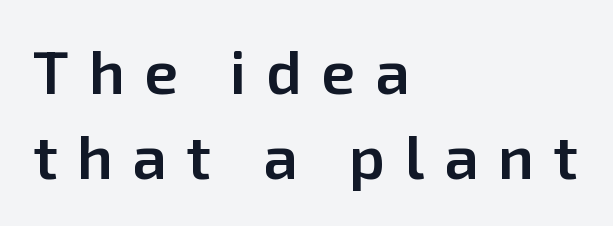
Designer's note — italics off, roman on. The face used here is proportionally spaced, like ordinary book or web type. Look at the bottom of the vertical strokes: they stop flat, with no serifs. Every letter is mildly thick-stroked: semibold rather than bold.
